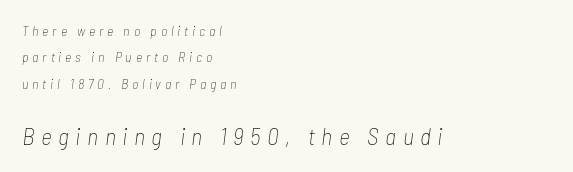
A classic flush-left, rag-right setting is used for this passage. Any mark beneath the type? The region is blank. Top chunk: small. Bottom chunk: large. Weight: regular or lighter.
